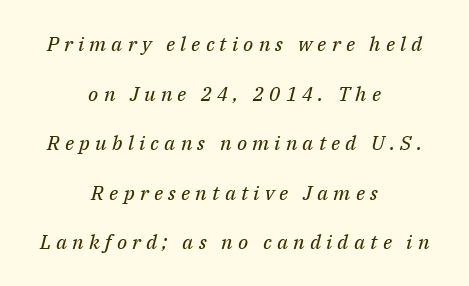
Horizontal bands of white between lines are thick stripes. Slanted lettering throughout. Alignment: centered. Heaviness? Minimal to ordinary, like unemphasized prose.
